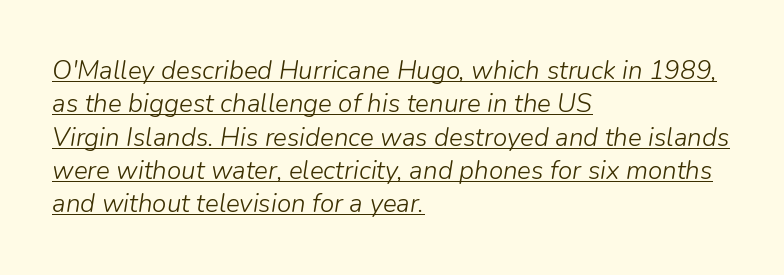
The image shows 26 px text type, italic (leaning right); set left-aligned, normal line spacing (1.28x), normal letter spacing, underlined.
